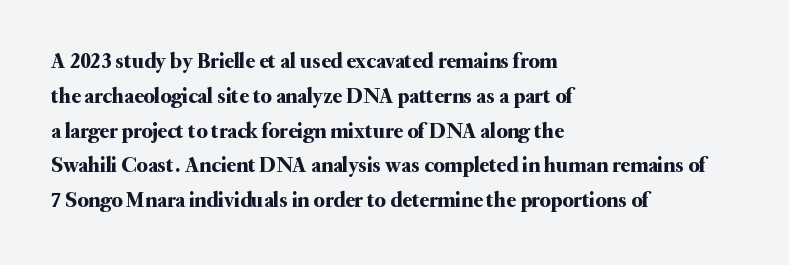
Q: Is the text italic (slanted)? A: No, it is upright.
Q: Is the text underlined? A: No.
Q: How is the paragraph aligned? A: Left-aligned.
Q: Is the spacing between letters normal or unusually wide? A: Normal.
Q: Is the spacing between lines tight, normal or loose? A: Normal.
